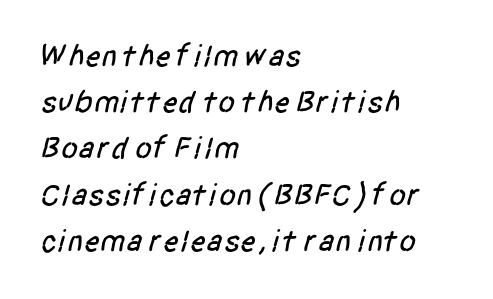
Q: Is the typeface a serif or a sans-serif typeface? A: Sans-serif.
Q: Is the text underlined? A: No.
Q: How is the paragraph aligned? A: Left-aligned.
Q: Is the spacing between letters normal or unusually wide? A: Normal.
Q: Is the spacing between lines tight, normal or loose? A: Normal.
Q: Width (condensed, normal, or wide)? A: Condensed.
Q: Stroke contrast? A: Low.
Q: x-height? A: Large.
Q: Monospaced? A: No.
